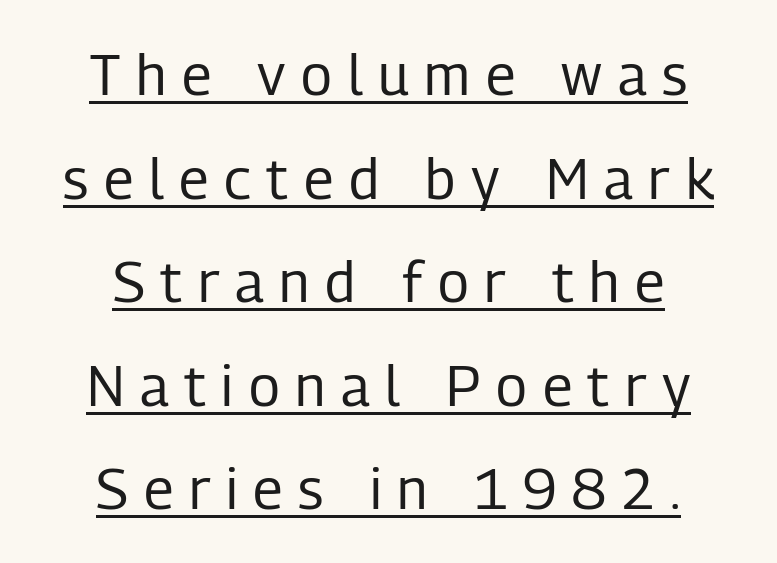
{"serif": "no", "italic": "no", "bold": "no", "weight": "regular", "width": "condensed", "stroke_contrast": "low", "x_height": "medium", "monospaced": "no", "underline": "yes", "align": "center", "line_spacing_ratio": 1.85, "letter_spacing": "wide", "letter_spacing_em": 0.28, "glyph_px": 56}
